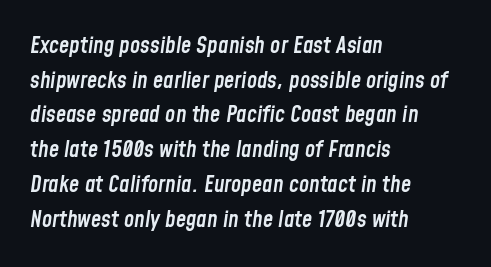
{"italic": "yes", "lean": "right", "slant_degrees": 8, "bold": "semi", "underline": "no", "align": "left", "line_spacing": "normal", "line_spacing_ratio": 1.51, "letter_spacing": "normal", "letter_spacing_em": 0.0, "glyph_px": 23}
